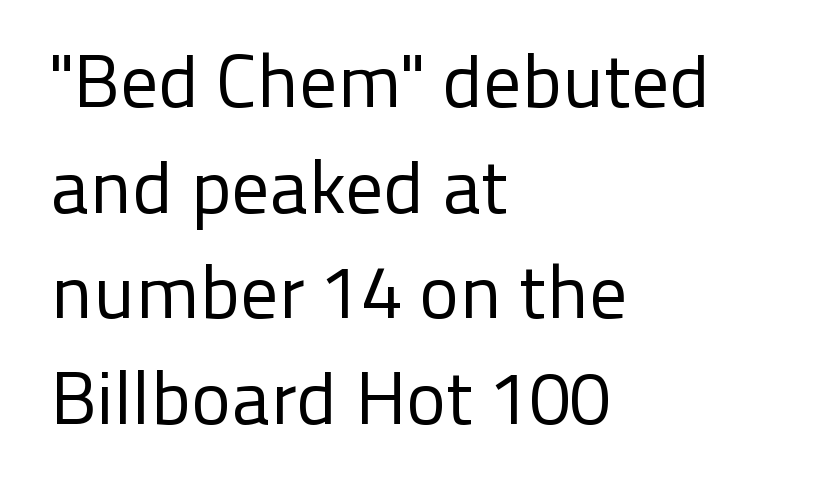
Q: Is the text bold? A: No.
Q: Is the text italic (slanted)? A: No, it is upright.
Q: Is the typeface a serif or a sans-serif typeface? A: Sans-serif.
Q: Is the text underlined? A: No.
Q: How is the paragraph aligned? A: Left-aligned.
Q: Is the spacing between letters normal or unusually wide? A: Normal.
Q: Is the spacing between lines tight, normal or loose? A: Normal.
Q: Width (condensed, normal, or wide)? A: Normal.
Q: Stroke contrast? A: Low.
Q: x-height? A: Medium.
Q: Monospaced? A: No.
